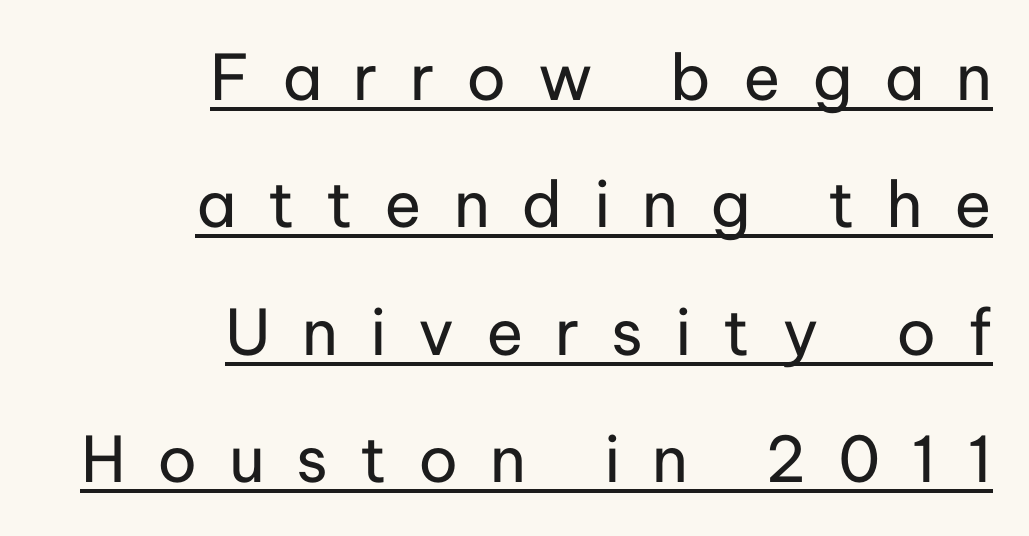
Q: Is the text bold? A: No.
Q: Is the text italic (slanted)? A: No, it is upright.
Q: Is the typeface a serif or a sans-serif typeface? A: Sans-serif.
Q: Is the text underlined? A: Yes.
Q: How is the paragraph aligned? A: Right-aligned.
Q: Is the spacing between letters normal or unusually wide? A: Unusually wide.
Q: Is the spacing between lines tight, normal or loose? A: Loose.
Q: Width (condensed, normal, or wide)? A: Normal.
Q: Stroke contrast? A: Low.
Q: x-height? A: Medium.
Q: Monospaced? A: No.
